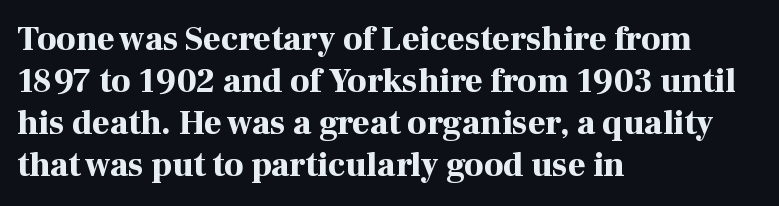
The image shows 34 px bold serif type, upright; set left-aligned, line spacing 1.24x, normal letter spacing, not underlined; high stroke contrast and a medium x-height.
